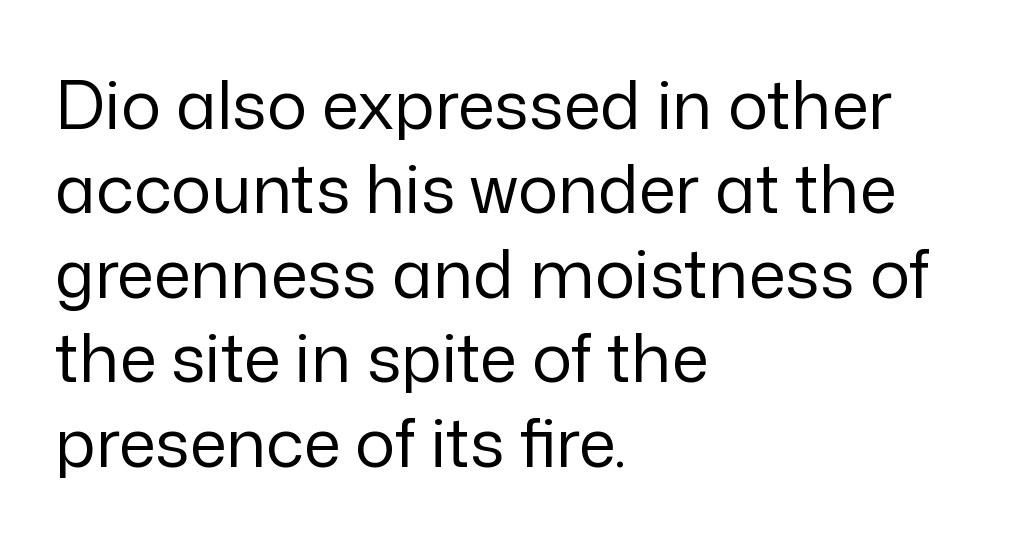
The image shows 67 px regular-weight sans-serif type, upright; set left-aligned, normal line spacing (1.26x), normal letter spacing, not underlined; low stroke contrast and a medium x-height.
